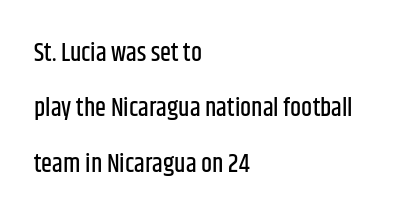
Unmarked baselines from the first word to the last. The vertical gap from one line to the next is large. A typesetter would call this zero additional tracking. A roman cut, with each character standing at attention.
